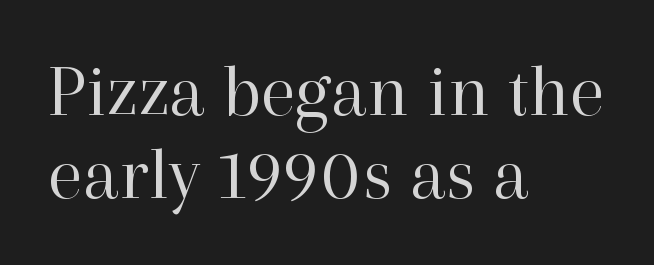
{"serif": "yes", "italic": "no", "bold": "no", "weight": "regular", "width": "normal", "stroke_contrast": "high", "x_height": "medium", "monospaced": "no", "underline": "no", "align": "left", "line_spacing": "tight", "line_spacing_ratio": 1.08, "letter_spacing": "normal", "letter_spacing_em": 0.0, "glyph_px": 77}
